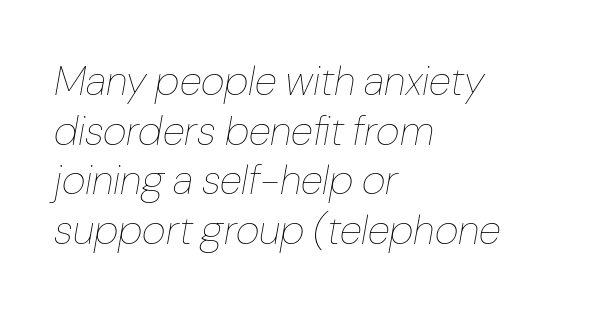
Q: Is the text bold? A: No.
Q: Is the text italic (slanted)? A: Yes, it leans right by about 10 degrees.
Q: Is the text underlined? A: No.
Q: How is the paragraph aligned? A: Left-aligned.
Q: Is the spacing between letters normal or unusually wide? A: Normal.
Q: Width (condensed, normal, or wide)? A: Normal.
Q: Stroke contrast? A: Low.
Q: x-height? A: Medium.
Q: Monospaced? A: No.
